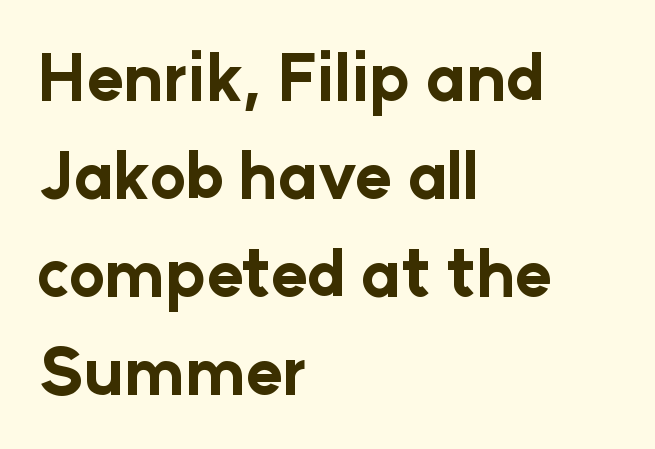
The rendering uses natural spacing where letterforms have individual widths. The typeface chosen for these lines omits serifs. This rendering uses left alignment, leaving the right contour irregular. A roman cut, with each character standing at attention. Interline gaps are of average width in this sample.
